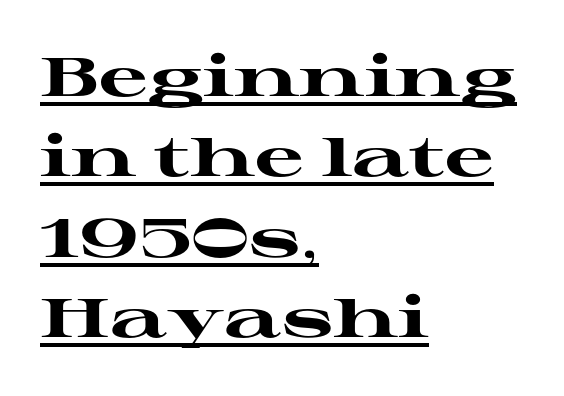
Q: Is the text bold? A: Yes.
Q: Is the text italic (slanted)? A: No, it is upright.
Q: Is the typeface a serif or a sans-serif typeface? A: Serif.
Q: Is the text underlined? A: Yes.
Q: How is the paragraph aligned? A: Left-aligned.
Q: Is the spacing between letters normal or unusually wide? A: Normal.
Q: Is the spacing between lines tight, normal or loose? A: Normal.
Q: Width (condensed, normal, or wide)? A: Wide.
Q: Stroke contrast? A: High.
Q: x-height? A: Medium.
Q: Monospaced? A: No.
